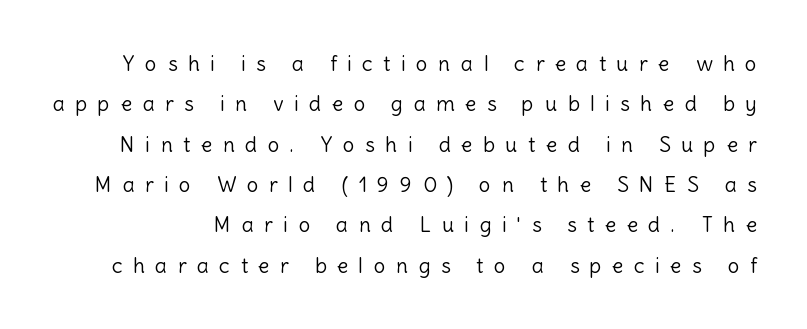
The image shows 21 px text type, upright; set loose line spacing (1.92x), unusually wide letter spacing (+0.5 em), not underlined.
